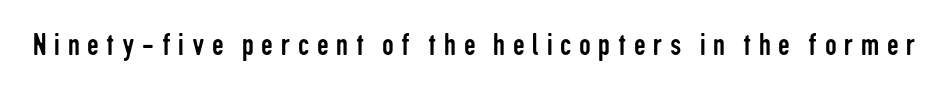
{"serif": "no", "italic": "no", "bold": "no", "weight": "regular", "width": "condensed", "stroke_contrast": "low", "x_height": "medium", "monospaced": "no", "underline": "no", "letter_spacing": "wide", "letter_spacing_em": 0.23, "glyph_px": 33}
